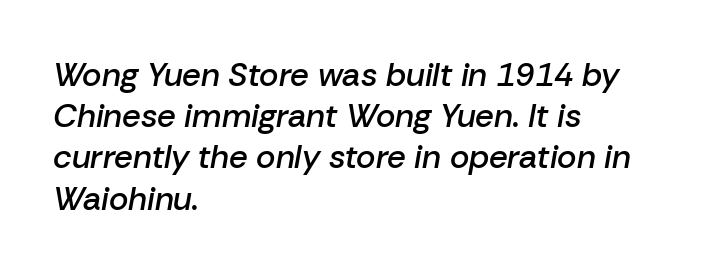
Beneath every word, the page is bare. Horizontal bands of white between lines are of average thickness. Is this a fixed-width face? No — the glyphs have proportional, varying widths. Weight check: semibold — heavier than regular, not quite bold. Standard letterfit; no display-style spreading of the glyphs. The lines are quadded left.
